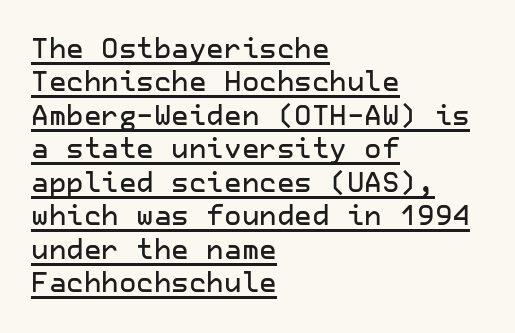
The image shows 27 px text type, upright; set left-aligned, line spacing 1.24x, normal letter spacing, underlined.
